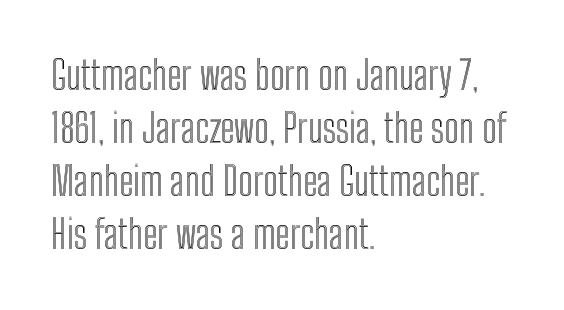
The image shows 39 px condensed type, upright; set left-aligned, normal line spacing (1.36x), normal letter spacing, not underlined; a medium x-height.
